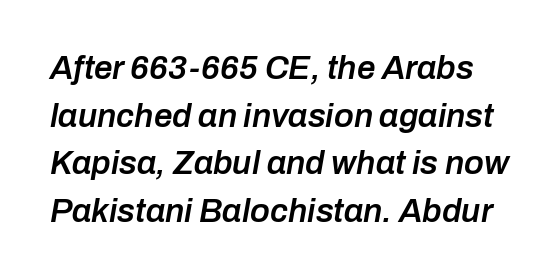
{"italic": "yes", "lean": "right", "slant_degrees": 10, "bold": "semi", "weight": "semibold", "width": "normal", "stroke_contrast": "low", "x_height": "medium", "monospaced": "no", "underline": "no", "line_spacing": "normal", "line_spacing_ratio": 1.44, "letter_spacing": "normal", "letter_spacing_em": 0.0, "glyph_px": 33}
